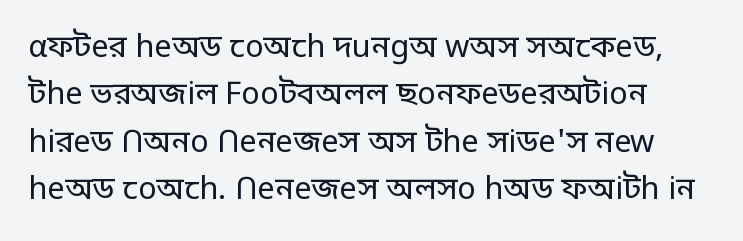
The image shows 31 px regular-weight sans-serif type, upright; set normal line spacing (1.53x), normal letter spacing, not underlined; low stroke contrast and a large x-height.
